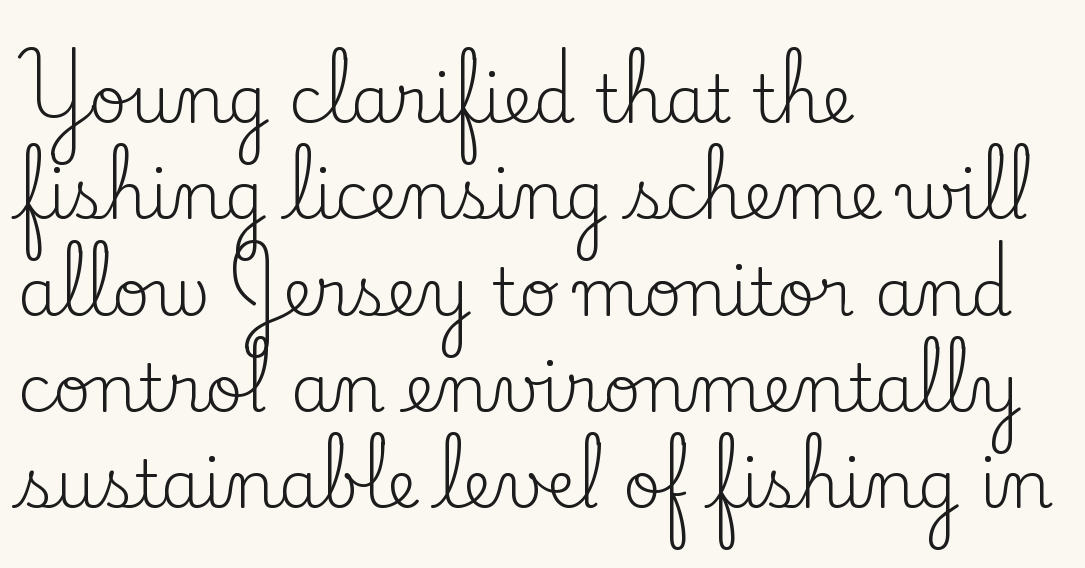
The image shows 66 px regular-weight type, upright; set left-aligned, normal line spacing (1.46x), normal letter spacing, not underlined; low stroke contrast and a small x-height.
